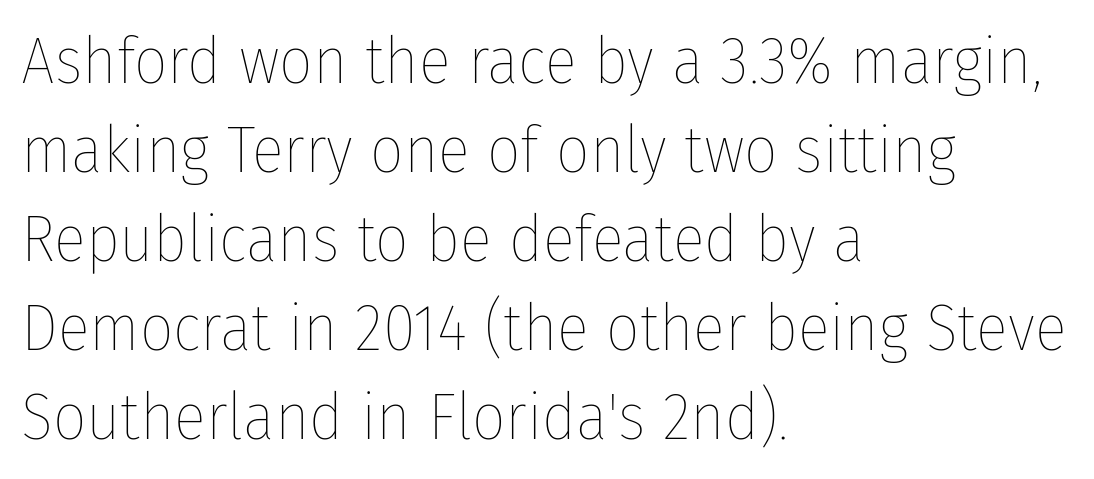
Students, observe: this is what conventionally led text looks like. The paragraph shown leans on its left margin. You could not count columns in this text — the font is proportionally spaced. The font's upright variant was chosen for this text. Weight: not bold — regular or lighter.
